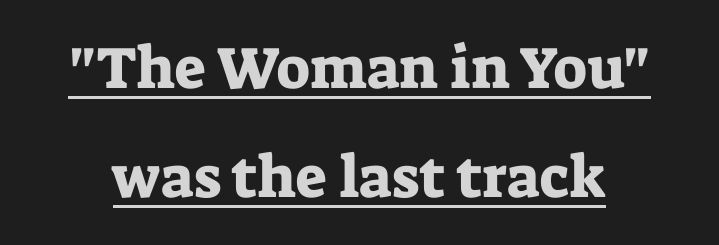
{"serif": "yes", "italic": "no", "width": "normal", "stroke_contrast": "low", "x_height": "medium", "monospaced": "no", "underline": "yes", "line_spacing_ratio": 1.84, "letter_spacing": "normal", "letter_spacing_em": 0.0, "glyph_px": 59}
